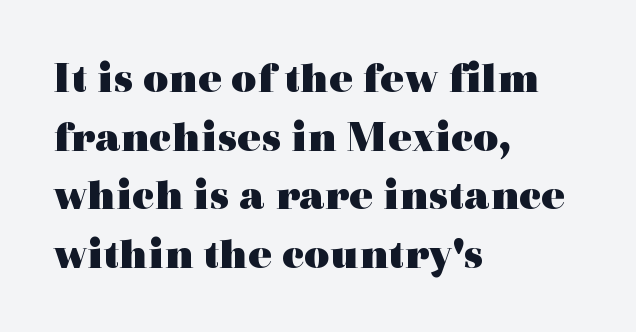
Caption: multi-line text, flush left, ragged right. This sample uses a serif face. Upright lettering throughout. Compared with typical body copy, the letter spacing here is the same. Students, observe: this is what conventionally led text looks like.
